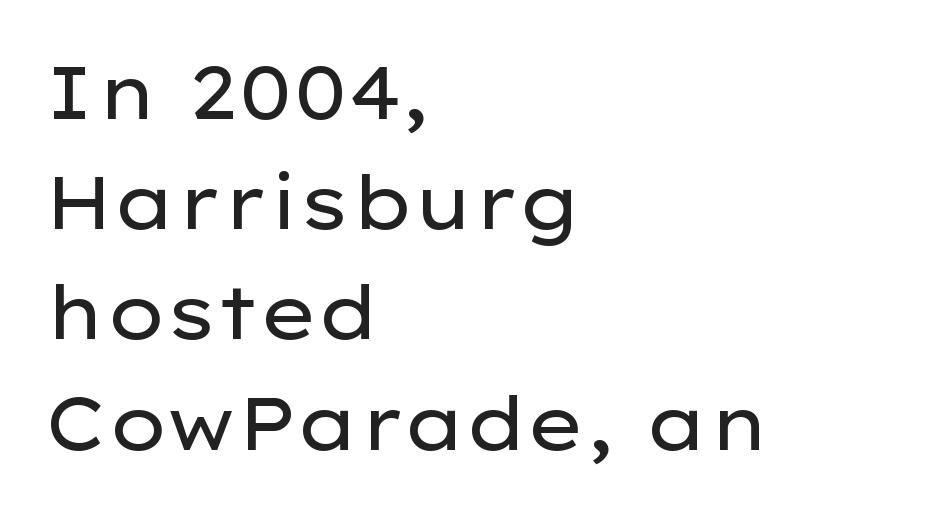
{"serif": "no", "italic": "no", "bold": "no", "weight": "regular", "width": "wide", "stroke_contrast": "low", "x_height": "medium", "monospaced": "no", "underline": "no", "align": "left", "line_spacing": "normal", "line_spacing_ratio": 1.47, "letter_spacing": "normal", "letter_spacing_em": 0.0, "glyph_px": 75}
